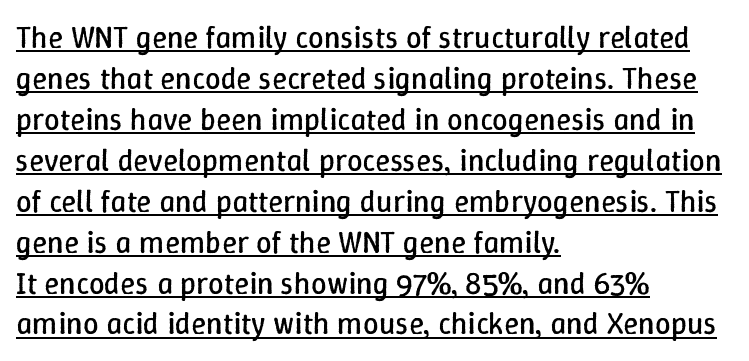
The image shows 31 px regular-weight type, upright; set left-aligned, normal line spacing (1.32x), normal letter spacing, underlined; low stroke contrast and a medium x-height.
